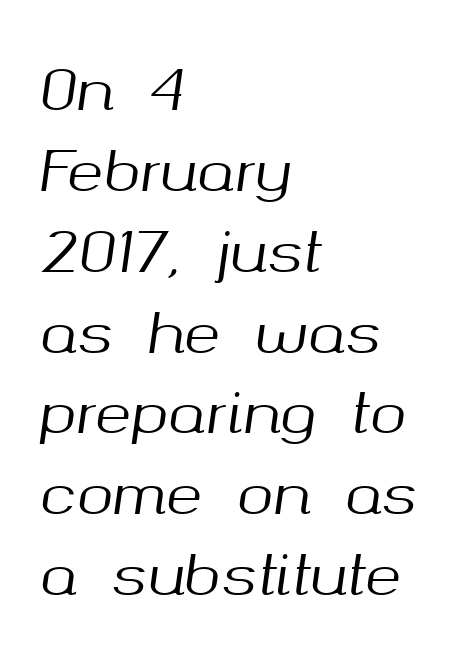
The image shows 55 px text type, italic (leaning right); set left-aligned, normal line spacing (1.47x), normal letter spacing, not underlined; medium stroke contrast and a medium x-height.
